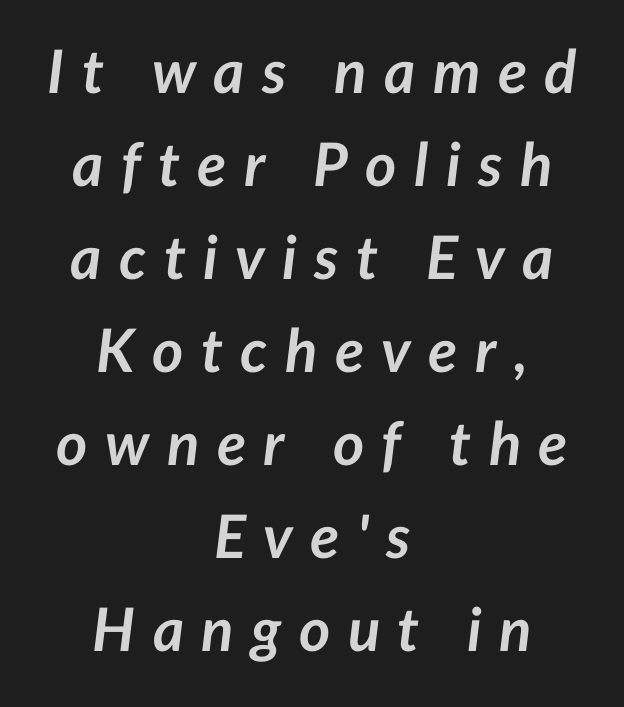
Q: Is the text bold? A: Yes.
Q: Is the text italic (slanted)? A: Yes, it leans right by about 7 degrees.
Q: Is the text underlined? A: No.
Q: How is the paragraph aligned? A: Centered.
Q: Is the spacing between letters normal or unusually wide? A: Unusually wide.
Q: Is the spacing between lines tight, normal or loose? A: Normal.
Q: Width (condensed, normal, or wide)? A: Normal.
Q: Stroke contrast? A: Low.
Q: x-height? A: Medium.
Q: Monospaced? A: No.
